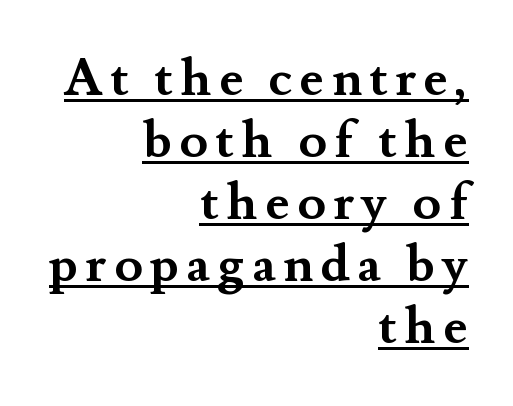
{"serif": "yes", "italic": "no", "bold": "yes", "weight": "semibold", "width": "normal", "stroke_contrast": "medium", "x_height": "small", "monospaced": "no", "underline": "yes", "align": "right", "line_spacing_ratio": 1.19, "glyph_px": 52}
